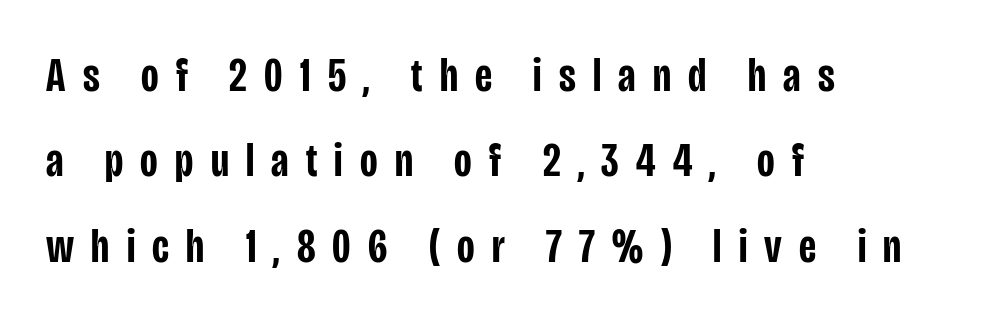
The image shows 48 px semibold, condensed sans-serif type, upright; set left-aligned, line spacing 1.78x, unusually wide letter spacing (+0.36 em), not underlined; low stroke contrast and a large x-height.
